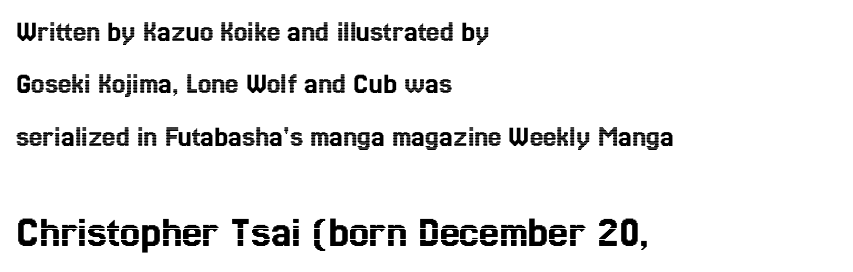
The image shows 45 px condensed type, upright; set left-aligned, line spacing 1.75x, normal letter spacing, not underlined; the second (bottom) block is 1.5x larger; a medium x-height.
